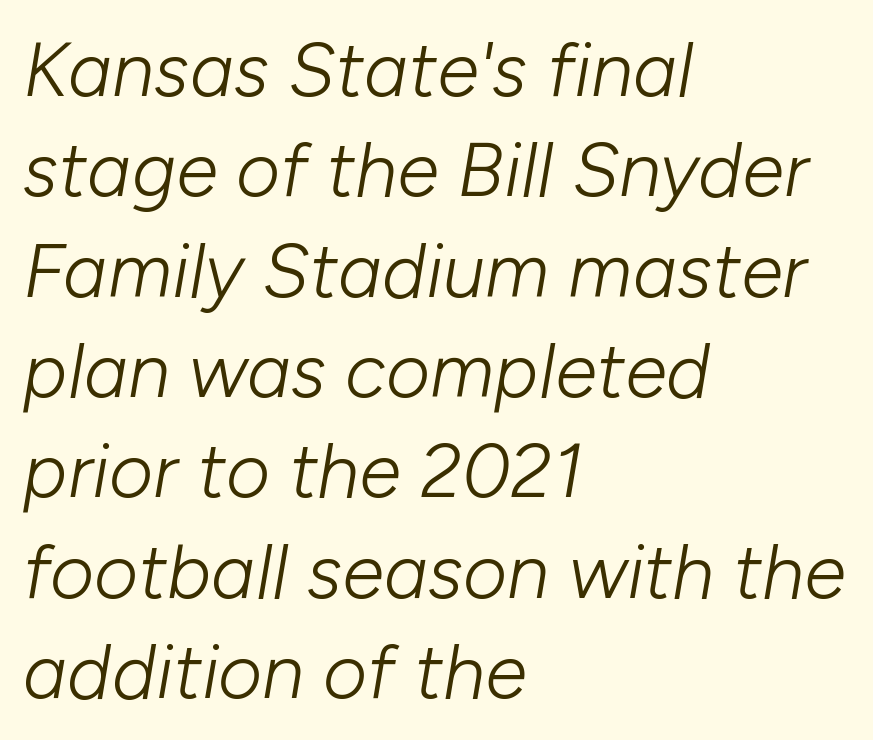
Q: Is the text bold? A: No.
Q: Is the text italic (slanted)? A: Yes, it leans right by about 10 degrees.
Q: Is the text underlined? A: No.
Q: How is the paragraph aligned? A: Left-aligned.
Q: Is the spacing between letters normal or unusually wide? A: Normal.
Q: Is the spacing between lines tight, normal or loose? A: Normal.
Q: Width (condensed, normal, or wide)? A: Normal.
Q: Stroke contrast? A: Low.
Q: x-height? A: Medium.
Q: Monospaced? A: No.
